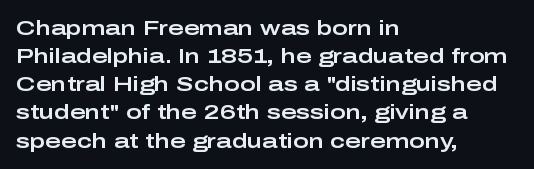
{"italic": "no", "underline": "no", "align": "left", "line_spacing": "normal", "line_spacing_ratio": 1.34, "letter_spacing": "normal", "letter_spacing_em": 0.0, "glyph_px": 21}
